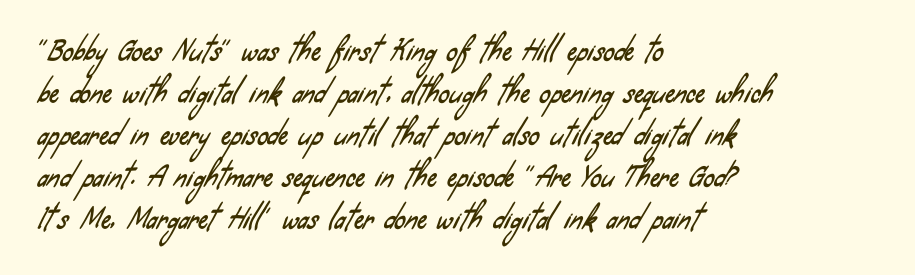
The image shows 27 px text type; set left-aligned, normal line spacing (1.56x), normal letter spacing, not underlined.
